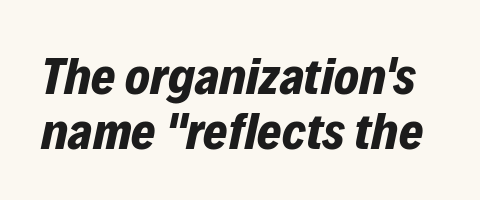
Q: Is the text bold? A: Yes.
Q: Is the text italic (slanted)? A: Yes, it leans right by about 12 degrees.
Q: Is the text underlined? A: No.
Q: Is the spacing between letters normal or unusually wide? A: Normal.
Q: Is the spacing between lines tight, normal or loose? A: Tight.
Q: Width (condensed, normal, or wide)? A: Normal.
Q: Stroke contrast? A: Low.
Q: x-height? A: Medium.
Q: Monospaced? A: No.
